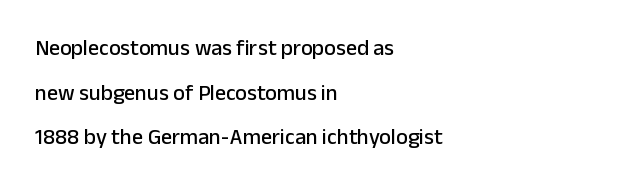
The image shows 22 px text type, upright; set left-aligned, loose line spacing (2.03x), normal letter spacing, not underlined.
